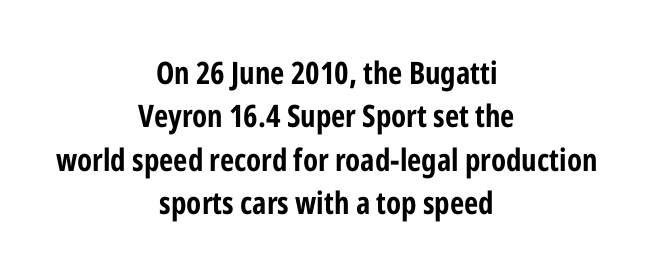
Q: Is the text bold? A: Yes.
Q: Is the text italic (slanted)? A: No, it is upright.
Q: Is the typeface a serif or a sans-serif typeface? A: Sans-serif.
Q: Is the text underlined? A: No.
Q: How is the paragraph aligned? A: Centered.
Q: Is the spacing between letters normal or unusually wide? A: Normal.
Q: Is the spacing between lines tight, normal or loose? A: Normal.
Q: Width (condensed, normal, or wide)? A: Condensed.
Q: Stroke contrast? A: Low.
Q: x-height? A: Medium.
Q: Monospaced? A: No.
